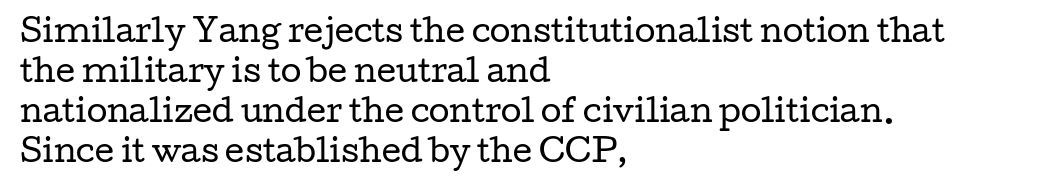
{"serif": "yes", "italic": "no", "bold": "no", "weight": "regular", "width": "wide", "stroke_contrast": "low", "x_height": "medium", "monospaced": "no", "underline": "no", "align": "left", "line_spacing": "normal", "line_spacing_ratio": 1.33, "letter_spacing": "normal", "letter_spacing_em": 0.0, "glyph_px": 30}
